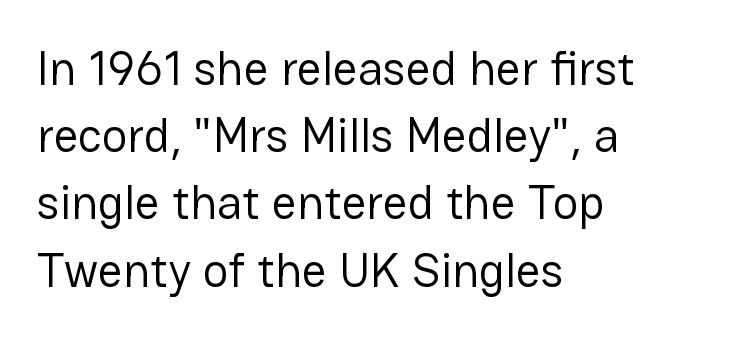
The image shows 48 px regular-weight sans-serif type, upright; set left-aligned, normal line spacing (1.4x), normal letter spacing, not underlined; low stroke contrast and a medium x-height.
